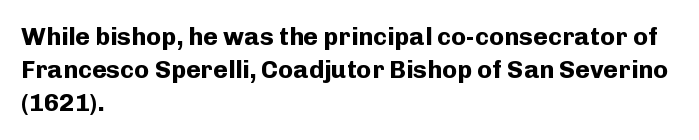
{"italic": "no", "bold": "yes", "underline": "no", "align": "left", "line_spacing": "normal", "line_spacing_ratio": 1.33, "letter_spacing": "normal", "letter_spacing_em": 0.0, "glyph_px": 25}
